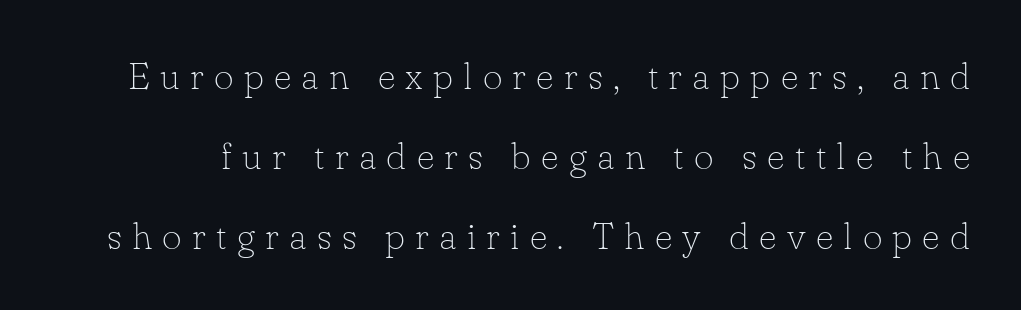
{"serif": "yes", "italic": "no", "bold": "no", "weight": "thin", "width": "normal", "stroke_contrast": "low", "x_height": "small", "monospaced": "no", "underline": "no", "line_spacing": "loose", "line_spacing_ratio": 2.1, "letter_spacing": "wide", "letter_spacing_em": 0.27, "glyph_px": 38}
